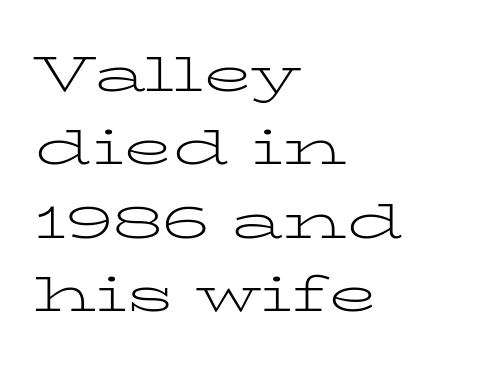
Q: Is the text bold? A: No.
Q: Is the text italic (slanted)? A: No, it is upright.
Q: Is the typeface a serif or a sans-serif typeface? A: Serif.
Q: Is the text underlined? A: No.
Q: How is the paragraph aligned? A: Left-aligned.
Q: Is the spacing between letters normal or unusually wide? A: Normal.
Q: Is the spacing between lines tight, normal or loose? A: Normal.
Q: Width (condensed, normal, or wide)? A: Wide.
Q: Stroke contrast? A: Low.
Q: x-height? A: Medium.
Q: Monospaced? A: No.
